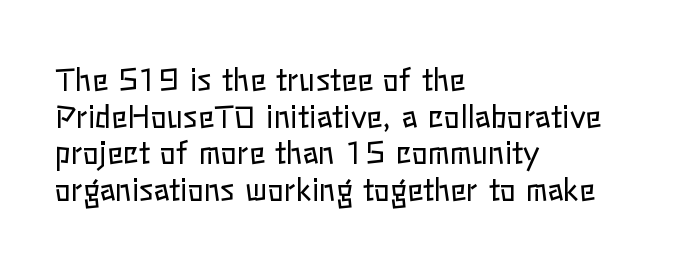
The image shows 30 px regular-weight type, upright; set left-aligned, line spacing 1.22x, normal letter spacing, not underlined; low stroke contrast and a medium x-height.
